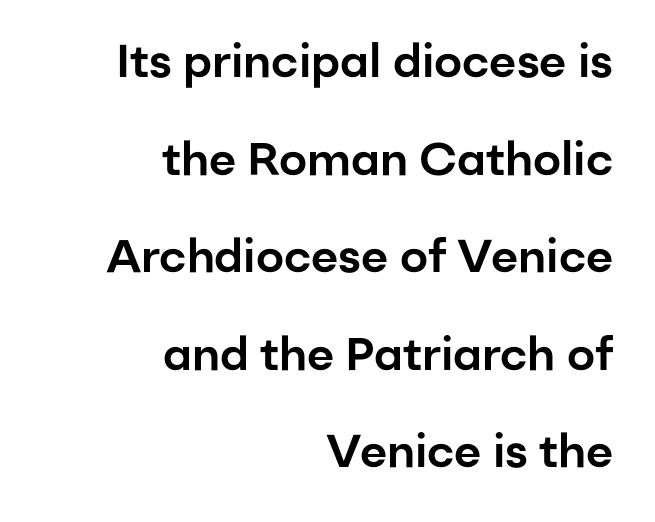
Q: Is the text italic (slanted)? A: No, it is upright.
Q: Is the typeface a serif or a sans-serif typeface? A: Sans-serif.
Q: Is the text underlined? A: No.
Q: How is the paragraph aligned? A: Right-aligned.
Q: Is the spacing between letters normal or unusually wide? A: Normal.
Q: Is the spacing between lines tight, normal or loose? A: Loose.
Q: Width (condensed, normal, or wide)? A: Normal.
Q: Stroke contrast? A: Low.
Q: x-height? A: Medium.
Q: Monospaced? A: No.
